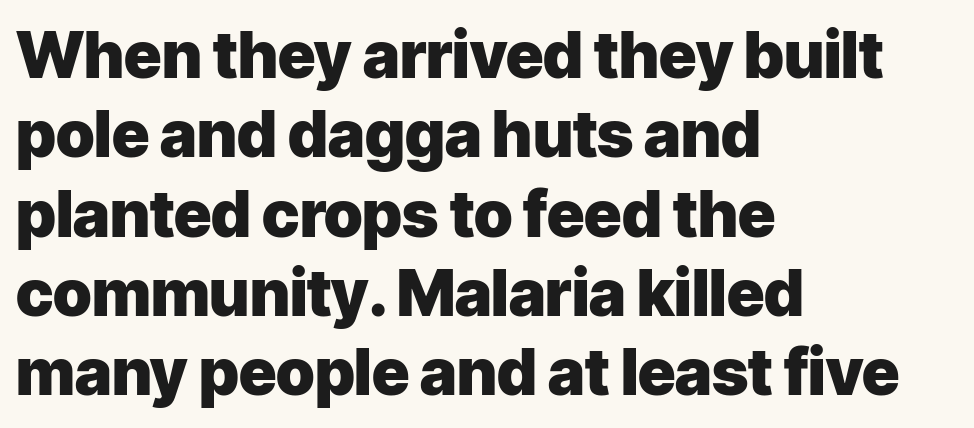
The image shows 64 px heavy sans-serif type, upright; set left-aligned, line spacing 1.24x, normal letter spacing, not underlined; low stroke contrast and a medium x-height.
